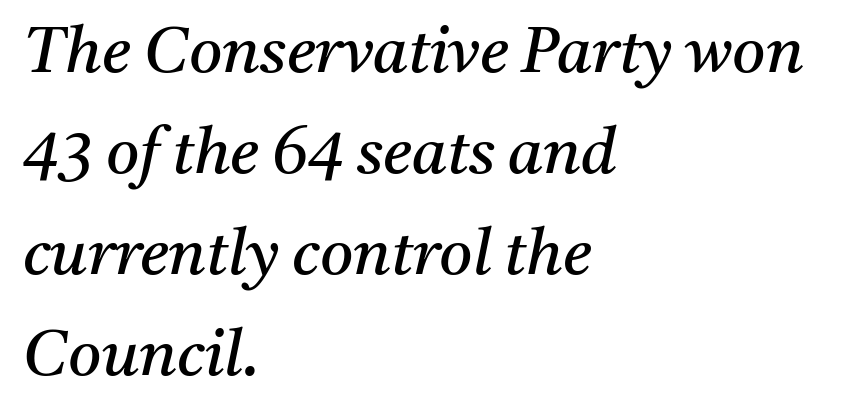
The letters advance in unequal steps, a hallmark of proportional type. The axis of the letterforms is tilted away from vertical. Stroke mass is kept to a normal reading level or below. In terms of letterform style, serifs are clearly present. What stands out about the letter spacing? Nothing — it is the standard amount. Vertically, the passage feels balanced, rows spaced as you'd expect.
